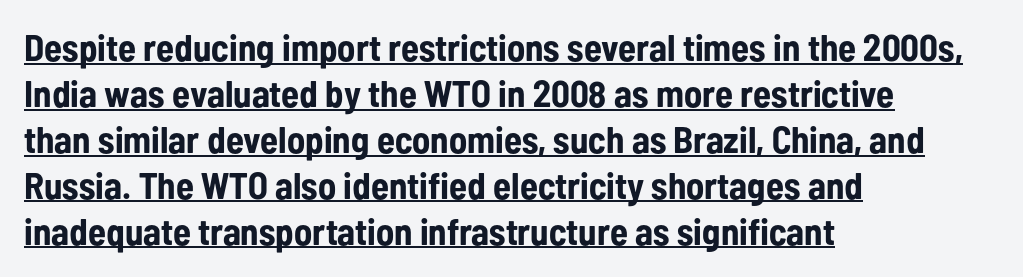
The image shows 37 px bold, condensed sans-serif type, upright; set left-aligned, line spacing 1.24x, normal letter spacing, underlined; low stroke contrast and a medium x-height.
